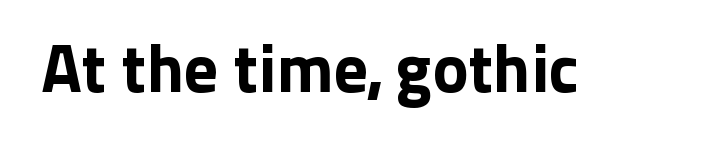
Q: Is the text italic (slanted)? A: No, it is upright.
Q: Is the typeface a serif or a sans-serif typeface? A: Sans-serif.
Q: Is the text underlined? A: No.
Q: Is the spacing between letters normal or unusually wide? A: Normal.
Q: Width (condensed, normal, or wide)? A: Normal.
Q: Stroke contrast? A: Low.
Q: x-height? A: Medium.
Q: Monospaced? A: No.
